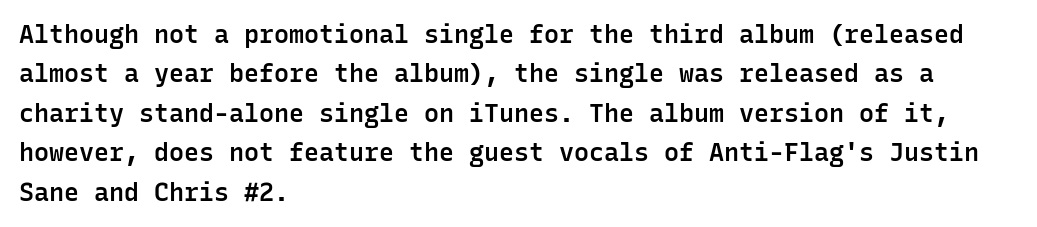
Q: Is the text bold? A: Semi-bold.
Q: Is the text italic (slanted)? A: No, it is upright.
Q: Is the text underlined? A: No.
Q: How is the paragraph aligned? A: Left-aligned.
Q: Is the spacing between letters normal or unusually wide? A: Normal.
Q: Is the spacing between lines tight, normal or loose? A: Normal.
